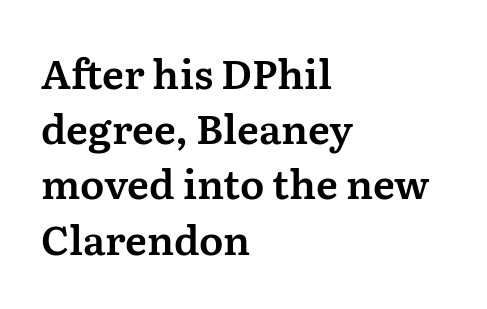
The image shows 40 px serif type, upright; set left-aligned, normal line spacing (1.38x), normal letter spacing, not underlined; medium stroke contrast and a medium x-height.
